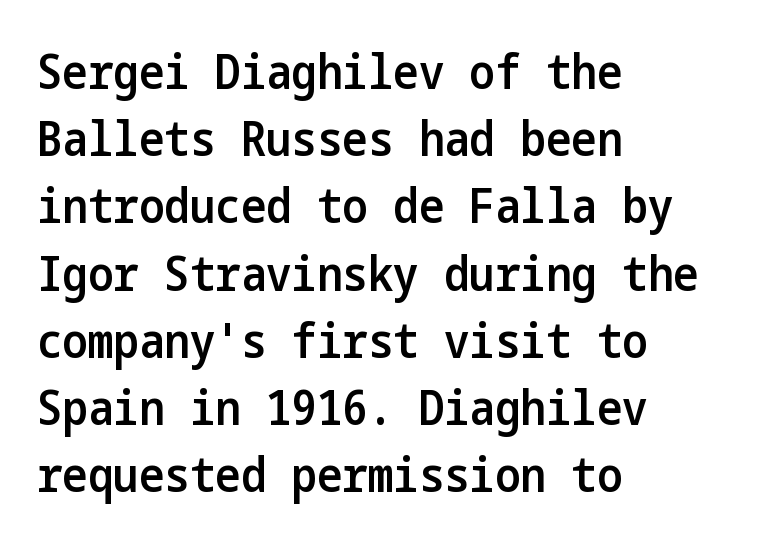
{"serif": "no", "italic": "no", "bold": "semi", "weight": "semibold", "width": "condensed", "stroke_contrast": "low", "x_height": "medium", "underline": "no", "align": "left", "line_spacing": "normal", "line_spacing_ratio": 1.4, "letter_spacing": "normal", "letter_spacing_em": 0.0, "glyph_px": 48}
